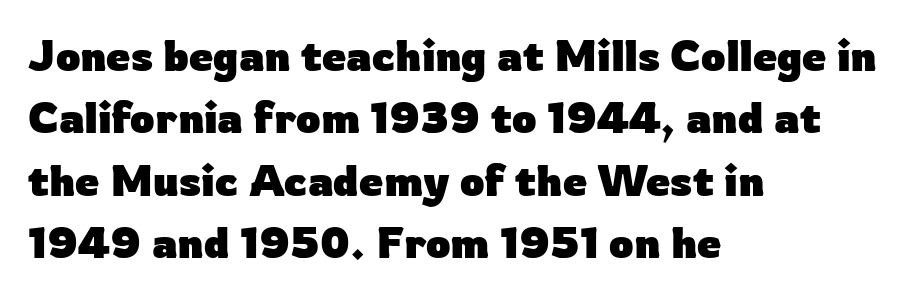
{"serif": "no", "italic": "no", "bold": "yes", "weight": "heavy", "width": "normal", "stroke_contrast": "low", "x_height": "medium", "monospaced": "no", "underline": "no", "align": "left", "line_spacing": "normal", "line_spacing_ratio": 1.45, "letter_spacing": "normal", "letter_spacing_em": 0.0, "glyph_px": 43}
